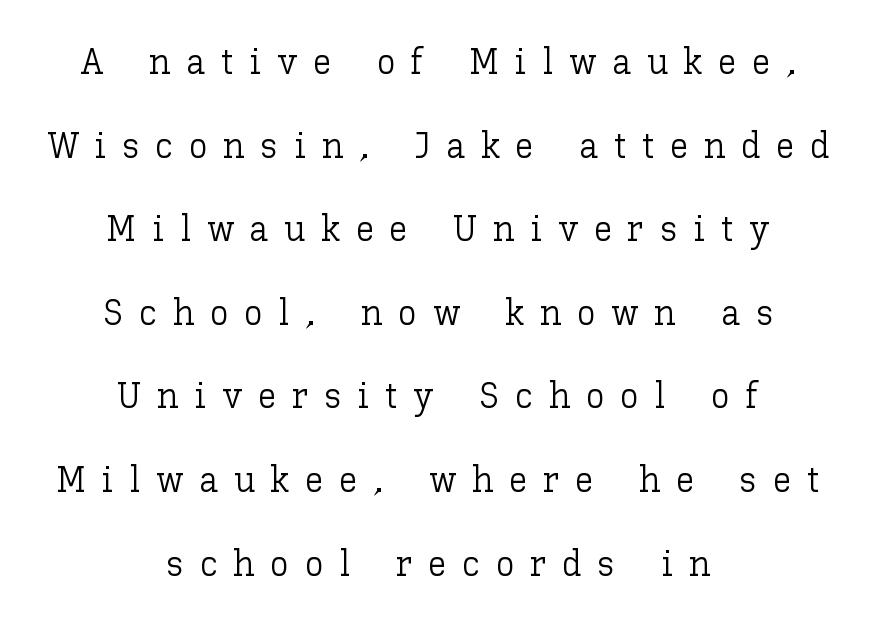
{"italic": "no", "bold": "no", "weight": "light", "width": "normal", "stroke_contrast": "low", "x_height": "medium", "monospaced": "no", "underline": "no", "align": "center", "line_spacing": "loose", "line_spacing_ratio": 2.26, "letter_spacing": "wide", "letter_spacing_em": 0.43, "glyph_px": 37}
